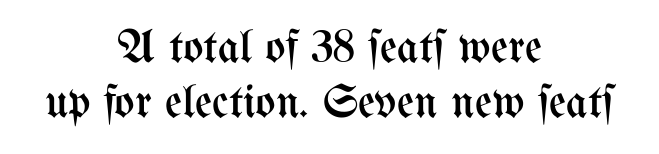
The image shows 47 px regular-weight, condensed type, upright; set centered, line spacing 1.17x, normal letter spacing, not underlined; medium stroke contrast and a medium x-height.
